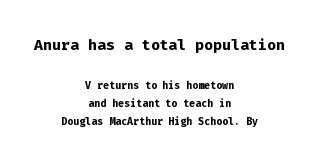
Q: Is the text bold? A: Yes.
Q: Is the text italic (slanted)? A: No, it is upright.
Q: Is the text underlined? A: No.
Q: How is the paragraph aligned? A: Centered.
Q: Is the spacing between letters normal or unusually wide? A: Normal.
Q: Is the spacing between lines tight, normal or loose? A: Normal.
Q: Which block of text is set in a larger size, the first (top) or the second (bottom)? A: The first (top) one.
